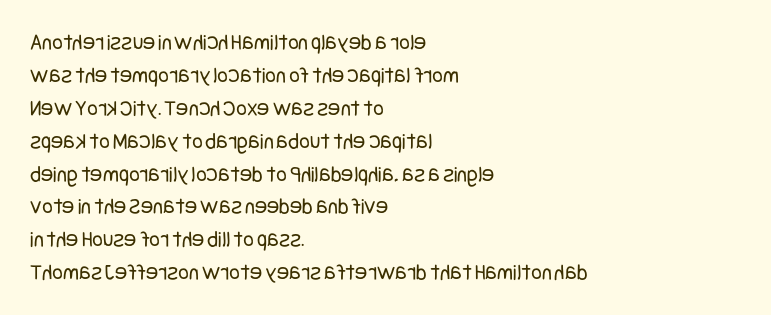
The image shows 23 px text type, upright; set left-aligned, normal line spacing (1.43x), normal letter spacing, not underlined.
